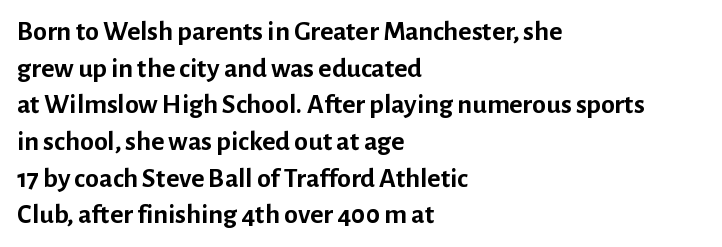
No word sits above an underline. Pretty heavy lettering here — definitely bold. Posture: upright roman. The space between consecutive lines is moderate. A typesetter would label this face a sans. These lines are rendered in a variable-pitch font.
